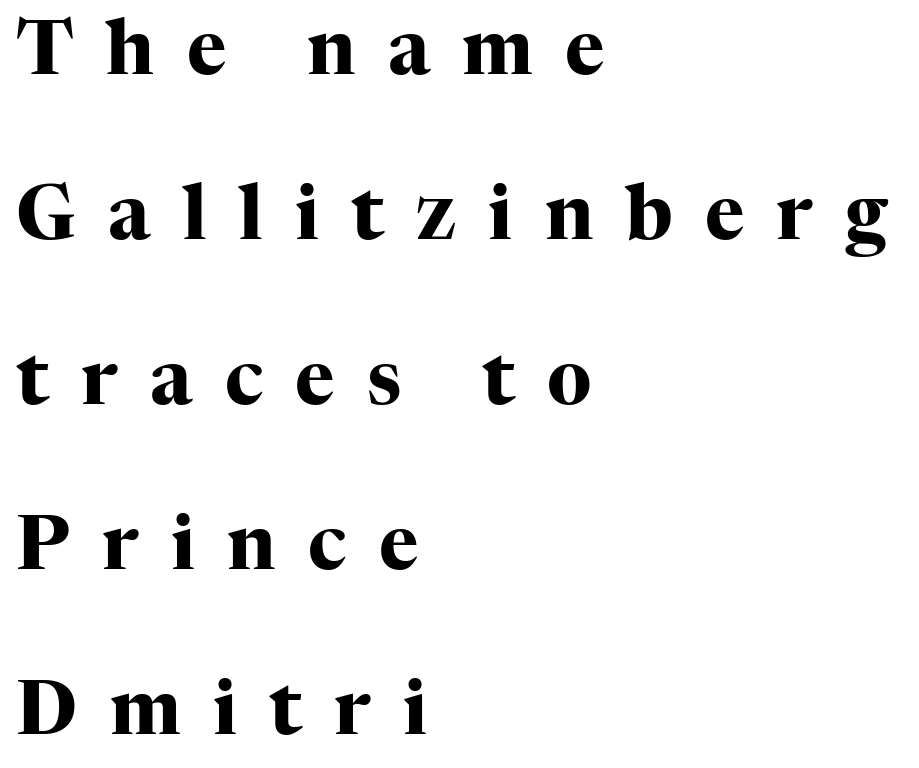
Q: Is the text bold? A: Yes.
Q: Is the text italic (slanted)? A: No, it is upright.
Q: Is the typeface a serif or a sans-serif typeface? A: Serif.
Q: Is the text underlined? A: No.
Q: How is the paragraph aligned? A: Left-aligned.
Q: Is the spacing between letters normal or unusually wide? A: Unusually wide.
Q: Is the spacing between lines tight, normal or loose? A: Loose.
Q: Width (condensed, normal, or wide)? A: Normal.
Q: Stroke contrast? A: High.
Q: x-height? A: Medium.
Q: Monospaced? A: No.
